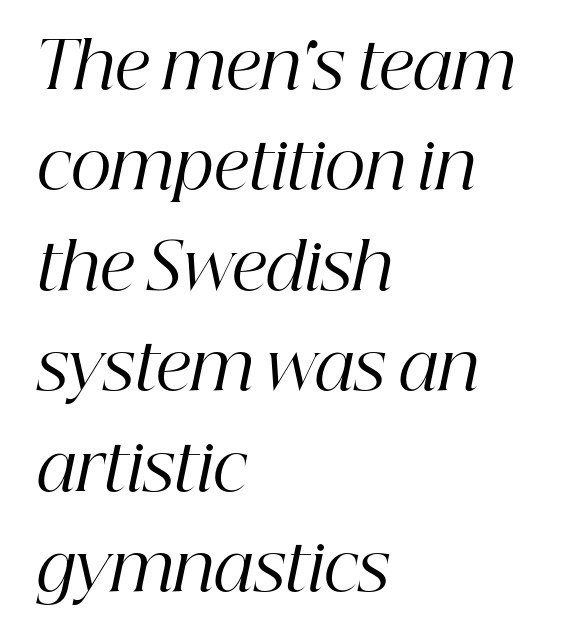
The designer went with a serif here, giving each stem small feet. The rendering uses natural spacing where letterforms have individual widths. Compared with ordinary roman type, these characters are visibly tilted. The passage shown is not bold in any degree. Reading down the block, your eye returns to a fixed left position each line. The line-height multiplier appears to be the usual default.
